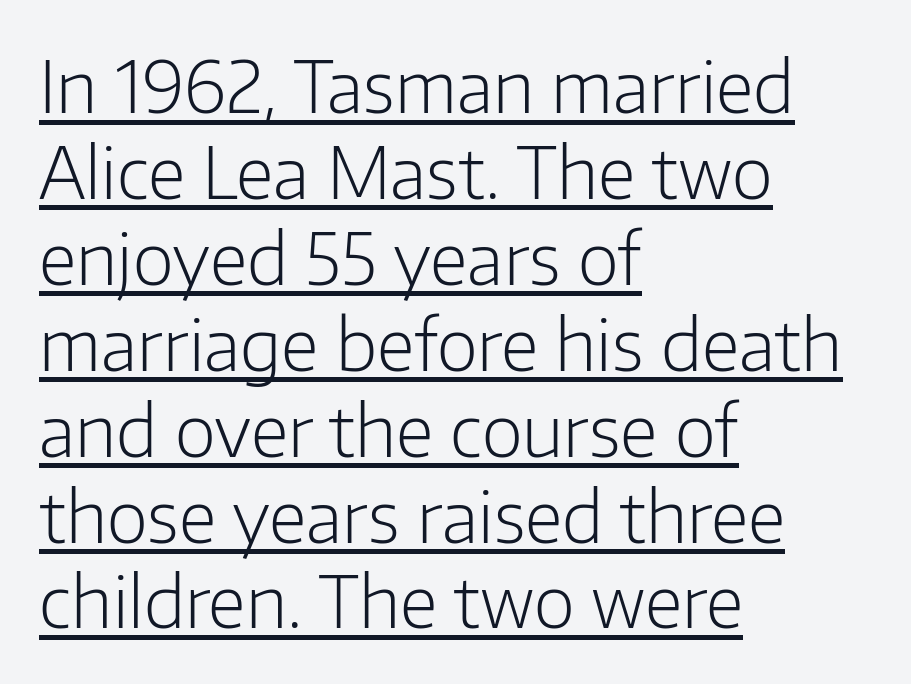
The image shows 71 px light sans-serif type, upright; set left-aligned, line spacing 1.21x, normal letter spacing, underlined; low stroke contrast and a medium x-height.
